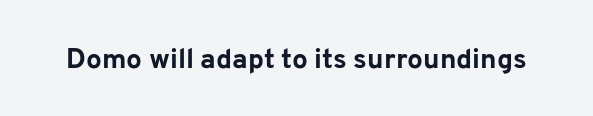
Q: Is the text bold? A: Yes.
Q: Is the text italic (slanted)? A: No, it is upright.
Q: Is the typeface a serif or a sans-serif typeface? A: Sans-serif.
Q: Is the text underlined? A: No.
Q: Is the spacing between letters normal or unusually wide? A: Normal.
Q: Width (condensed, normal, or wide)? A: Normal.
Q: Stroke contrast? A: Low.
Q: x-height? A: Medium.
Q: Monospaced? A: No.
